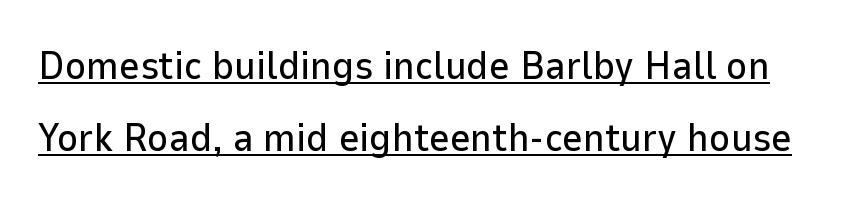
Q: Is the text italic (slanted)? A: No, it is upright.
Q: Is the typeface a serif or a sans-serif typeface? A: Sans-serif.
Q: Is the text underlined? A: Yes.
Q: Is the spacing between letters normal or unusually wide? A: Normal.
Q: Width (condensed, normal, or wide)? A: Normal.
Q: Stroke contrast? A: Low.
Q: x-height? A: Medium.
Q: Monospaced? A: No.
